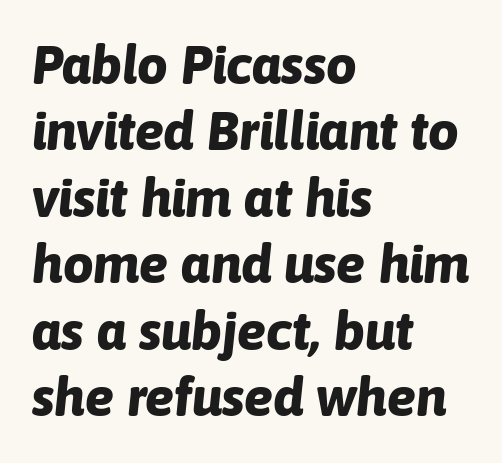
Q: Is the text bold? A: Yes.
Q: Is the text italic (slanted)? A: Yes, it leans right by about 6 degrees.
Q: Is the text underlined? A: No.
Q: How is the paragraph aligned? A: Left-aligned.
Q: Is the spacing between letters normal or unusually wide? A: Normal.
Q: Width (condensed, normal, or wide)? A: Normal.
Q: Stroke contrast? A: Low.
Q: x-height? A: Medium.
Q: Monospaced? A: No.
